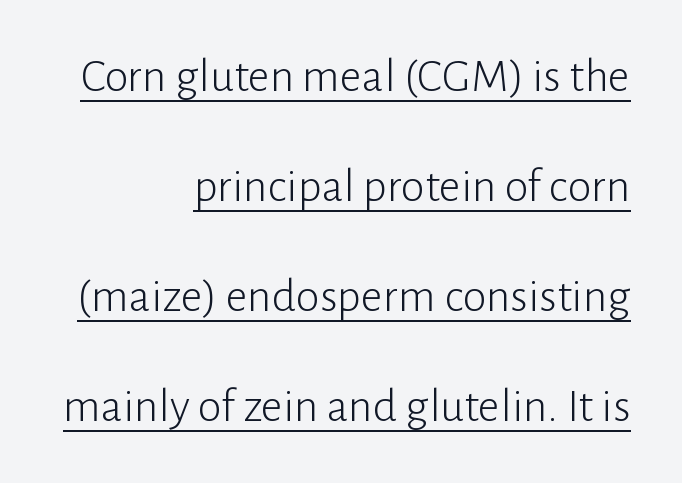
Nobody touched the tracking dial on this one. These lines are set flush right with a ragged left edge. The letters stand upright; this is a roman face. The typesetter has applied underlining to the passage shown. Caption: face not bold, strokes unweighted. A typesetter would label this face a sans.
